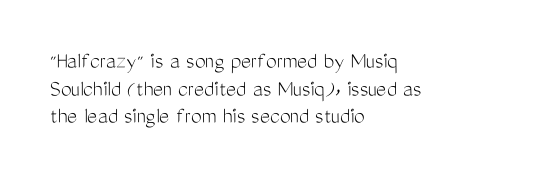
{"italic": "no", "bold": "no", "underline": "no", "align": "left", "line_spacing": "tight", "line_spacing_ratio": 1.15, "letter_spacing": "normal", "letter_spacing_em": 0.0, "glyph_px": 24}
